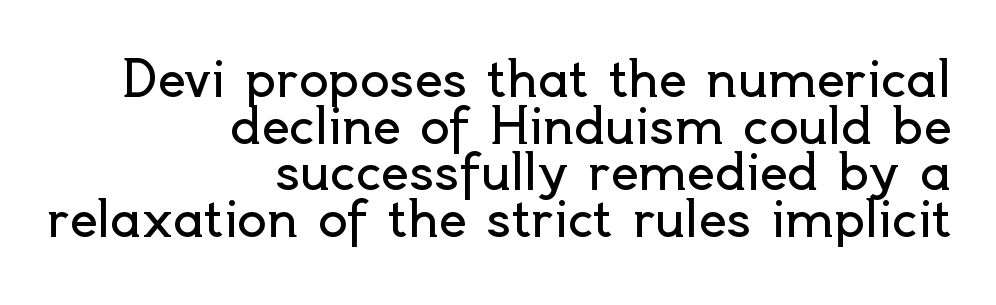
Reading down the column, the eye jumps only a short way to each next line. A light-to-regular cut is what we see here. The letters stand upright; this is a roman face. A typesetter would call this zero additional tracking. The glyphs in this specimen are sans serif. The setting favours the right margin, as signatures and pull-quotes sometimes do.
